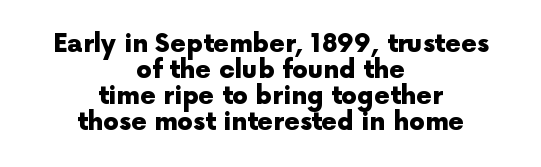
Q: Is the text bold? A: Yes.
Q: Is the text italic (slanted)? A: No, it is upright.
Q: Is the text underlined? A: No.
Q: How is the paragraph aligned? A: Centered.
Q: Is the spacing between letters normal or unusually wide? A: Normal.
Q: Is the spacing between lines tight, normal or loose? A: Tight.
